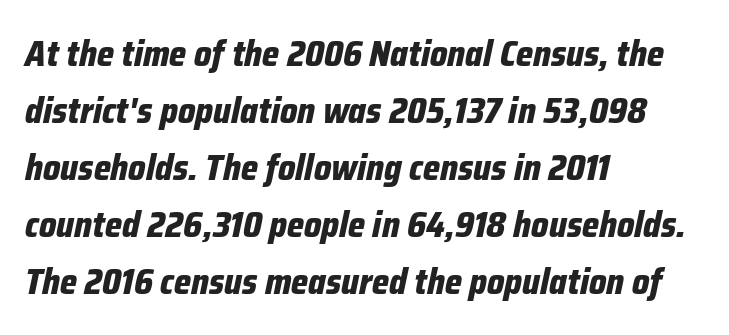
{"italic": "yes", "lean": "right", "slant_degrees": 12, "bold": "yes", "weight": "bold", "width": "condensed", "stroke_contrast": "low", "x_height": "medium", "monospaced": "no", "underline": "no", "align": "left", "line_spacing": "normal", "line_spacing_ratio": 1.58, "letter_spacing": "normal", "letter_spacing_em": 0.0, "glyph_px": 36}
